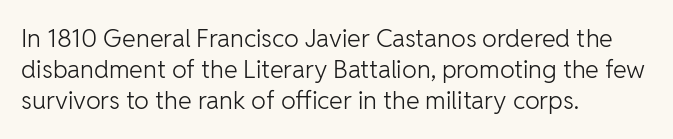
{"italic": "no", "bold": "no", "underline": "no", "align": "left", "line_spacing": "normal", "line_spacing_ratio": 1.25, "letter_spacing": "normal", "letter_spacing_em": 0.0, "glyph_px": 25}
